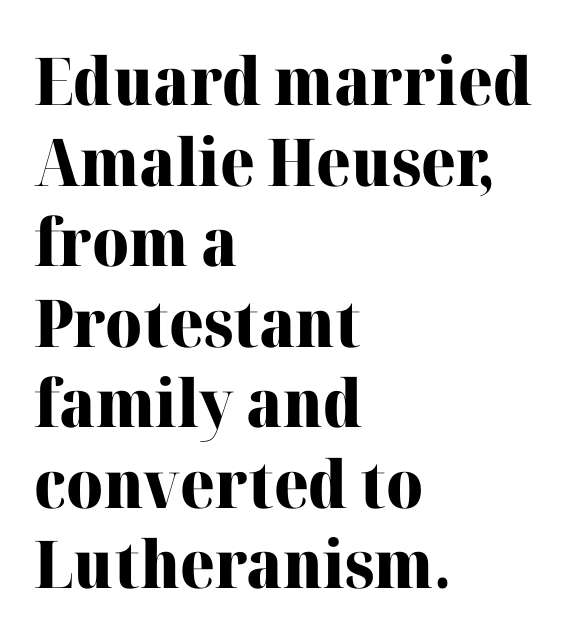
The image shows 66 px heavy serif type, upright; set left-aligned, line spacing 1.22x, normal letter spacing, not underlined; high stroke contrast and a medium x-height.
